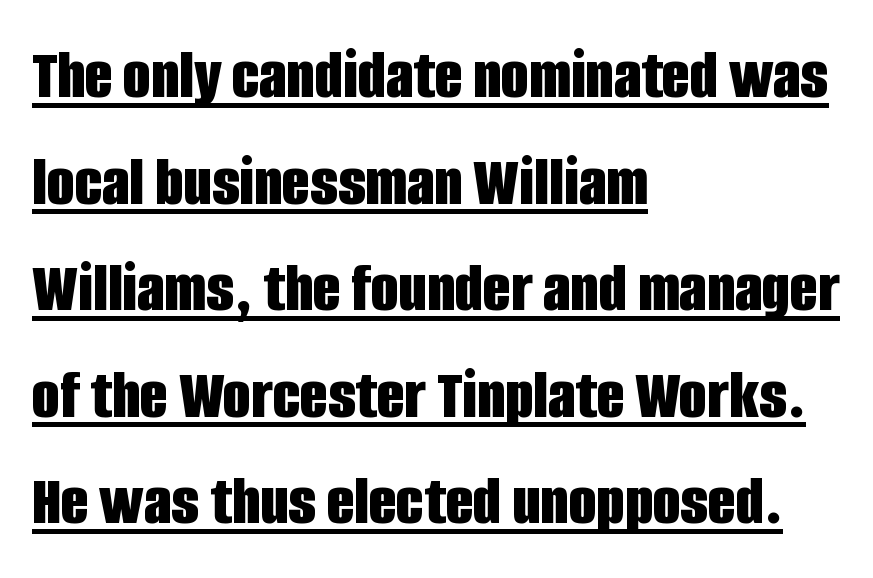
What kind of face is this? One without serifs — a sans. The vertical gap from one line to the next is medium. Notice how a bar underscores the lettering throughout. Tracking value appears to be zero — textbook default spacing.
